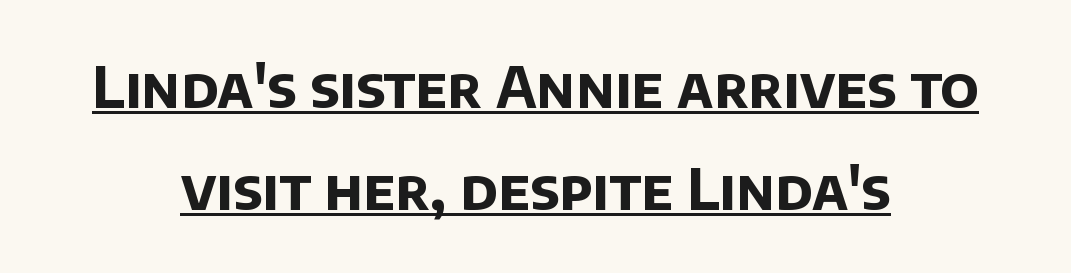
Q: Is the text bold? A: Yes.
Q: Is the typeface a serif or a sans-serif typeface? A: Sans-serif.
Q: Is the text underlined? A: Yes.
Q: How is the paragraph aligned? A: Centered.
Q: Is the spacing between letters normal or unusually wide? A: Normal.
Q: Width (condensed, normal, or wide)? A: Normal.
Q: Stroke contrast? A: Low.
Q: x-height? A: Large.
Q: Monospaced? A: No.
